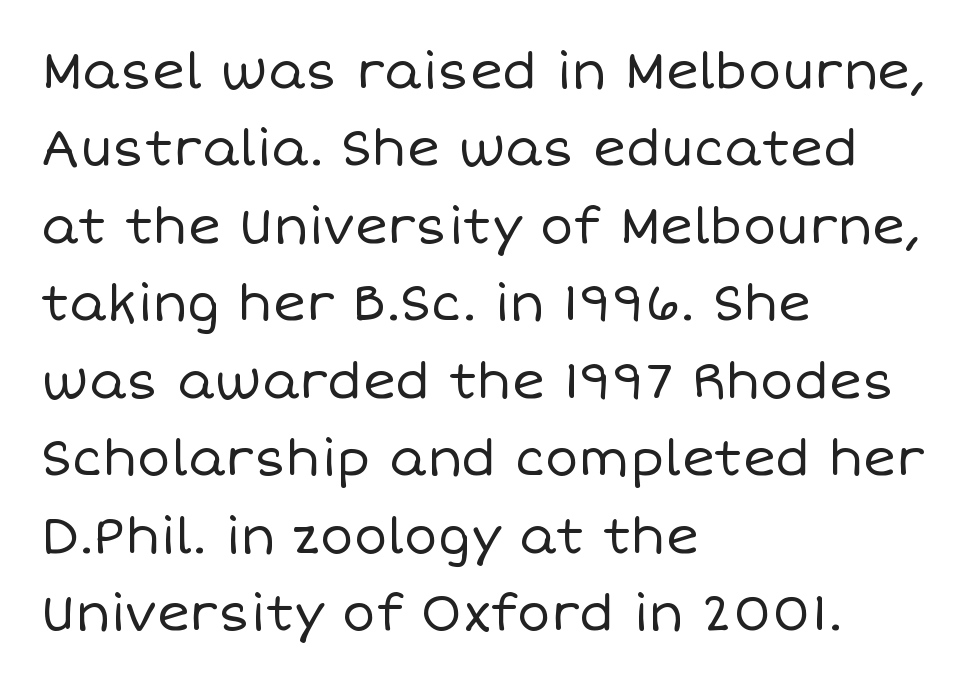
Short and long lines alike share a common starting point at left. The face looks like a standard text weight, possibly lighter. What stands out about the letter spacing? Nothing — it is the standard amount. Every stem runs plumb, perpendicular to the baseline. This sample keeps an unexceptional amount of space between lines. Is this a fixed-width face? No — the glyphs have proportional, varying widths.
